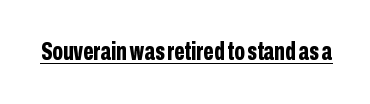
Q: Is the text bold? A: Yes.
Q: Is the text italic (slanted)? A: No, it is upright.
Q: Is the text underlined? A: Yes.
Q: Is the spacing between letters normal or unusually wide? A: Normal.
